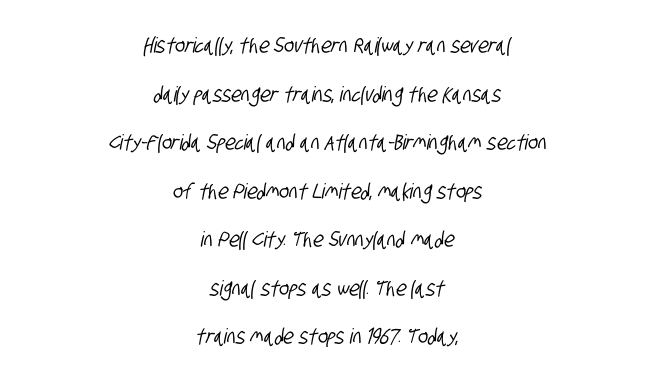
{"underline": "no", "align": "center", "line_spacing": "loose", "line_spacing_ratio": 2.31, "letter_spacing": "normal", "letter_spacing_em": 0.0, "glyph_px": 21}
